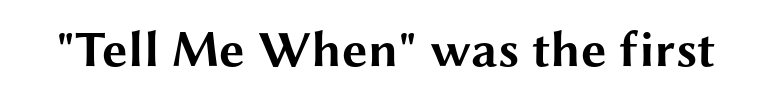
The image shows 51 px bold, wide sans-serif type, upright; set normal letter spacing, not underlined; medium stroke contrast and a medium x-height.
